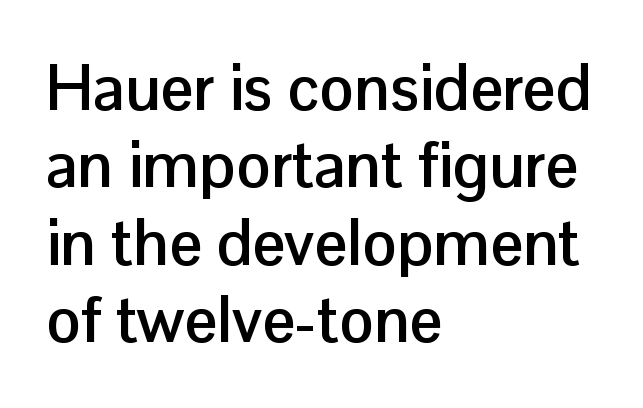
The image shows 64 px semibold sans-serif type, upright; set left-aligned, line spacing 1.21x, normal letter spacing, not underlined; low stroke contrast and a medium x-height.
